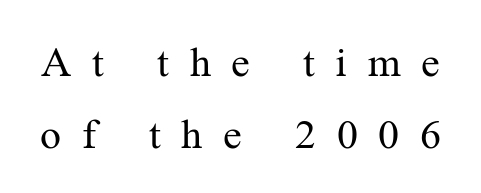
Posture: vertical. Here the designer chose a conventional face with non-uniform glyph widths. The passage shown has open, widely tracked lettering throughout. The letters carry serifs — small finishing strokes at the ends of their stems.
